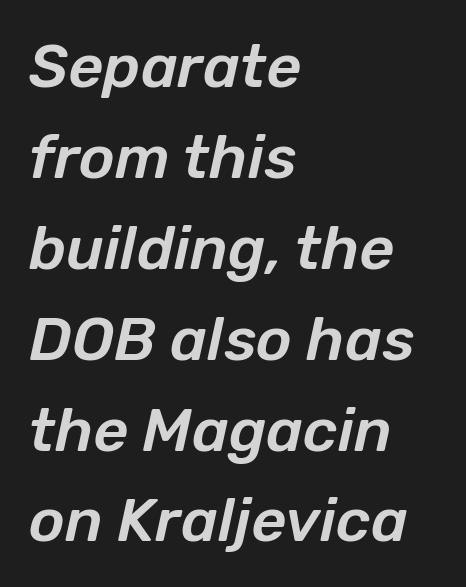
The image shows 61 px text type, italic (leaning right); set left-aligned, normal line spacing (1.49x), normal letter spacing, not underlined; low stroke contrast and a medium x-height.
